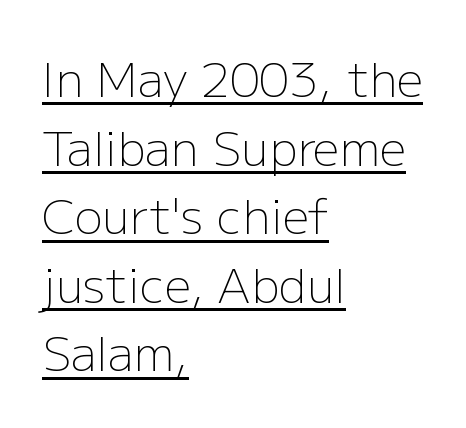
{"serif": "no", "italic": "no", "bold": "no", "weight": "light", "width": "normal", "stroke_contrast": "low", "x_height": "medium", "monospaced": "no", "underline": "yes", "align": "left", "line_spacing": "normal", "line_spacing_ratio": 1.46, "letter_spacing": "normal", "letter_spacing_em": 0.0, "glyph_px": 47}
